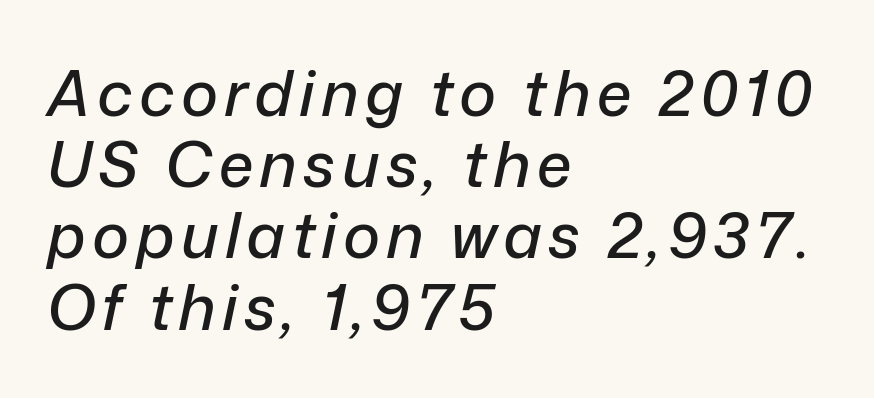
{"italic": "yes", "lean": "right", "slant_degrees": 12, "width": "normal", "stroke_contrast": "low", "x_height": "medium", "monospaced": "no", "underline": "no", "align": "left", "line_spacing": "tight", "line_spacing_ratio": 1.13, "glyph_px": 63}
